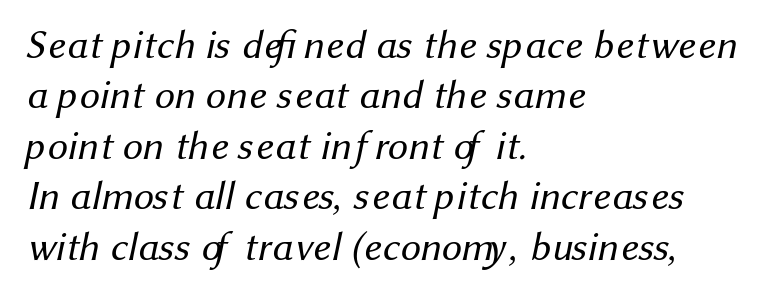
{"serif": "no", "bold": "no", "weight": "regular", "width": "normal", "stroke_contrast": "medium", "x_height": "medium", "monospaced": "no", "underline": "no", "align": "left", "line_spacing": "normal", "line_spacing_ratio": 1.26, "letter_spacing": "normal", "letter_spacing_em": 0.0, "glyph_px": 40}
